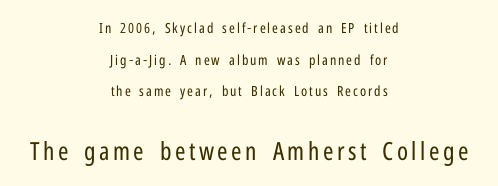
Q: Is the text bold? A: No.
Q: Is the text italic (slanted)? A: No, it is upright.
Q: Is the text underlined? A: No.
Q: How is the paragraph aligned? A: Centered.
Q: Is the spacing between lines tight, normal or loose? A: Loose.
Q: Which block of text is set in a larger size, the first (top) or the second (bottom)? A: The second (bottom) one.
